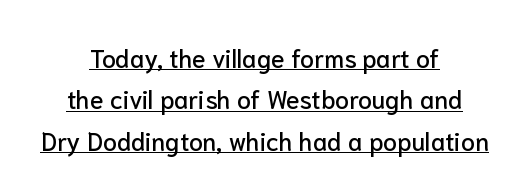
One-word summary of the alignment: center. Honestly, the row spacing looks completely unremarkable. The line texture is even and compact thanks to regular tracking. Descenders here cross a horizontal rule under the line. Every stem runs plumb, perpendicular to the baseline.
